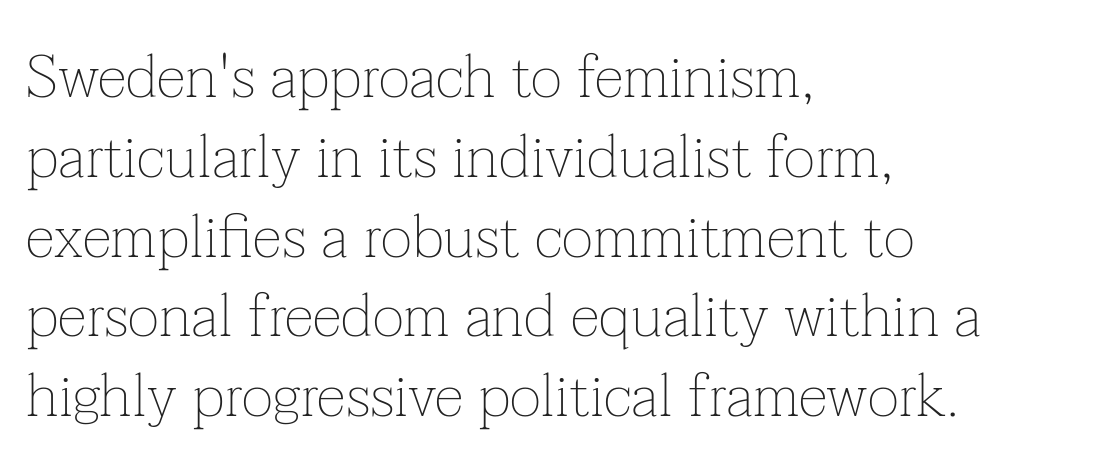
The image shows 60 px thin serif type, upright; set left-aligned, normal line spacing (1.33x), normal letter spacing, not underlined; low stroke contrast and a medium x-height.
